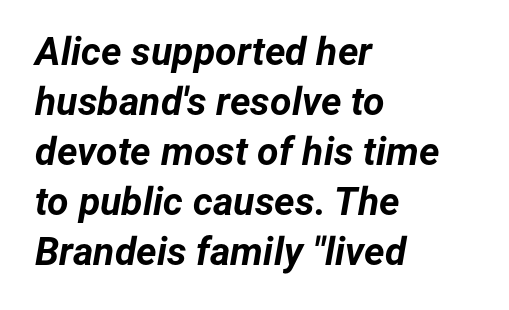
{"italic": "yes", "lean": "right", "slant_degrees": 12, "bold": "yes", "weight": "bold", "width": "normal", "stroke_contrast": "low", "x_height": "medium", "monospaced": "no", "underline": "no", "align": "left", "line_spacing": "normal", "line_spacing_ratio": 1.28, "letter_spacing": "normal", "letter_spacing_em": 0.0, "glyph_px": 39}
